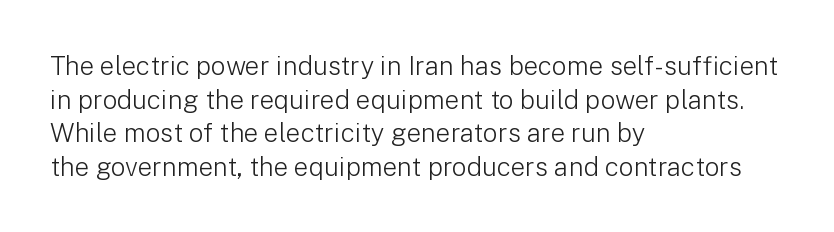
Interline gaps are of average width in this sample. In terms of posture, this sample is upright. Teacher's note: observe the even left margin — that is flush-left alignment. The cut favours lightness, reaching ordinary text weight at its darkest.
